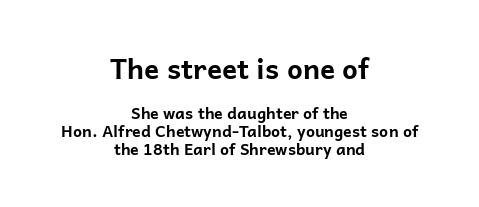
{"serif": "no", "italic": "no", "bold": "yes", "weight": "bold", "width": "normal", "stroke_contrast": "low", "x_height": "medium", "monospaced": "no", "underline": "no", "align": "center", "line_spacing": "tight", "line_spacing_ratio": 1.11, "letter_spacing": "normal", "letter_spacing_em": 0.0, "larger_block": "first", "size_ratio": 1.75, "glyph_px": 28}
